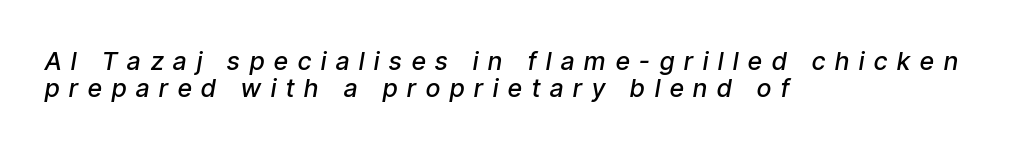
{"italic": "yes", "lean": "right", "slant_degrees": 9, "bold": "semi", "underline": "no", "align": "left", "line_spacing": "tight", "line_spacing_ratio": 1.1, "letter_spacing": "wide", "letter_spacing_em": 0.4, "glyph_px": 25}
